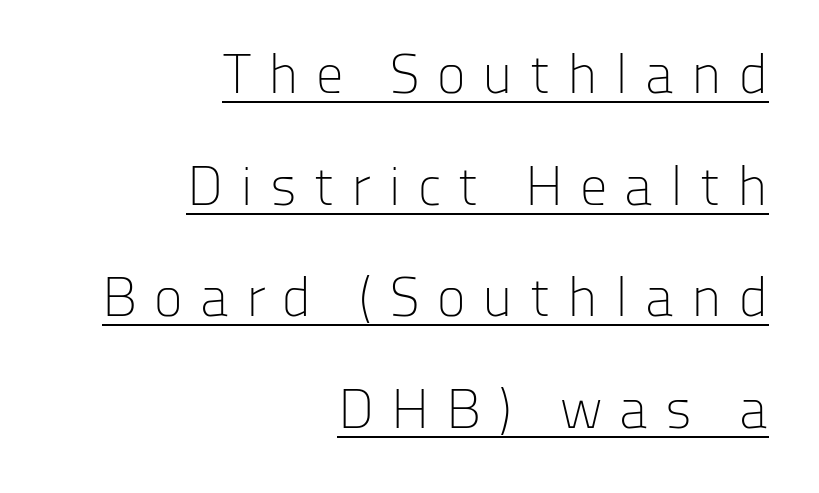
Q: Is the text bold? A: No.
Q: Is the text italic (slanted)? A: No, it is upright.
Q: Is the typeface a serif or a sans-serif typeface? A: Sans-serif.
Q: Is the text underlined? A: Yes.
Q: How is the paragraph aligned? A: Right-aligned.
Q: Is the spacing between letters normal or unusually wide? A: Unusually wide.
Q: Is the spacing between lines tight, normal or loose? A: Loose.
Q: Width (condensed, normal, or wide)? A: Normal.
Q: Stroke contrast? A: Low.
Q: x-height? A: Medium.
Q: Monospaced? A: No.
